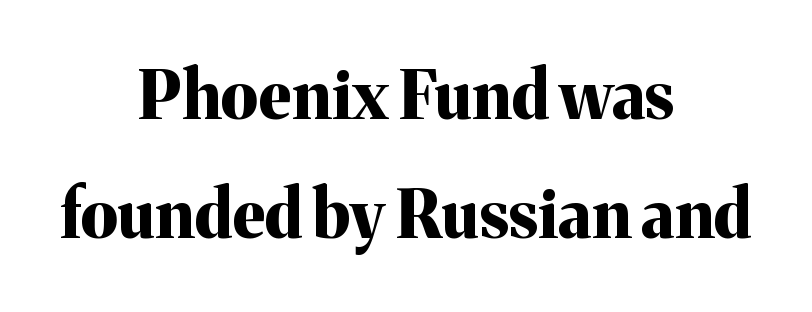
Q: Is the text bold? A: Yes.
Q: Is the text italic (slanted)? A: No, it is upright.
Q: Is the typeface a serif or a sans-serif typeface? A: Serif.
Q: Is the text underlined? A: No.
Q: How is the paragraph aligned? A: Centered.
Q: Is the spacing between letters normal or unusually wide? A: Normal.
Q: Width (condensed, normal, or wide)? A: Normal.
Q: Stroke contrast? A: Medium.
Q: x-height? A: Medium.
Q: Monospaced? A: No.
